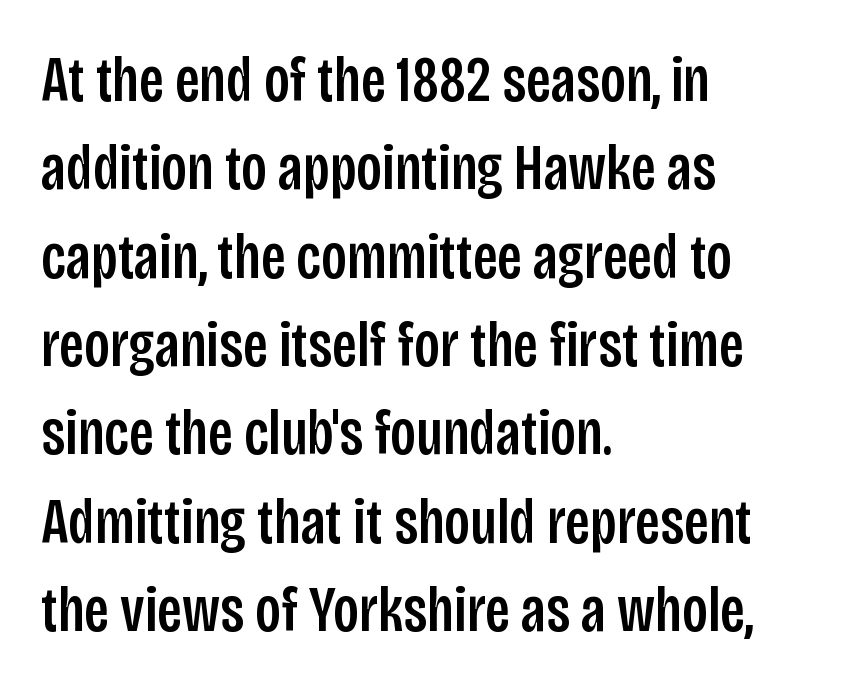
The image shows 64 px condensed sans-serif type, upright; set left-aligned, normal line spacing (1.38x), normal letter spacing, not underlined; low stroke contrast and a large x-height.
